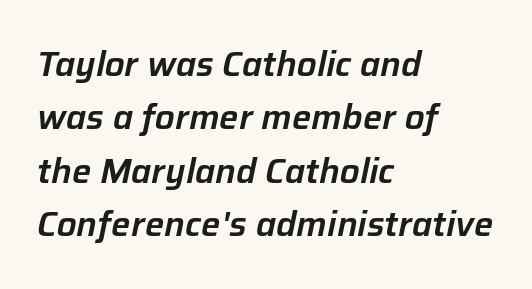
The image shows 34 px text type, italic (leaning right); set left-aligned, normal line spacing (1.57x), normal letter spacing, not underlined; low stroke contrast and a medium x-height.
